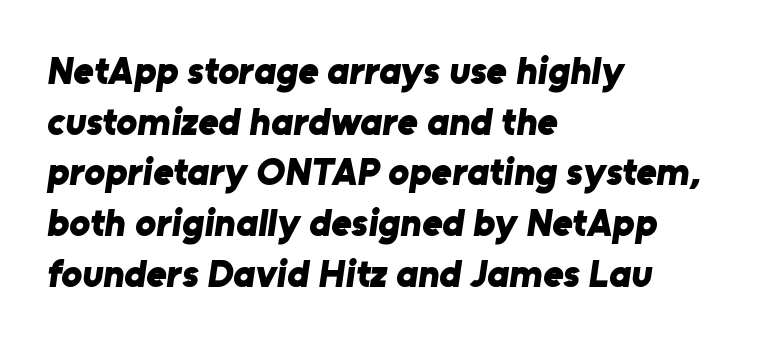
The face used here is a sans, in the tradition of grotesques and geometrics. The passage is arranged the way most books set body copy — flush left. These lines carry a lot of weight — the face is fully bold. The letters sit at their default tracking, neither squeezed nor spread. The rows are spaced the way most documents space them.
